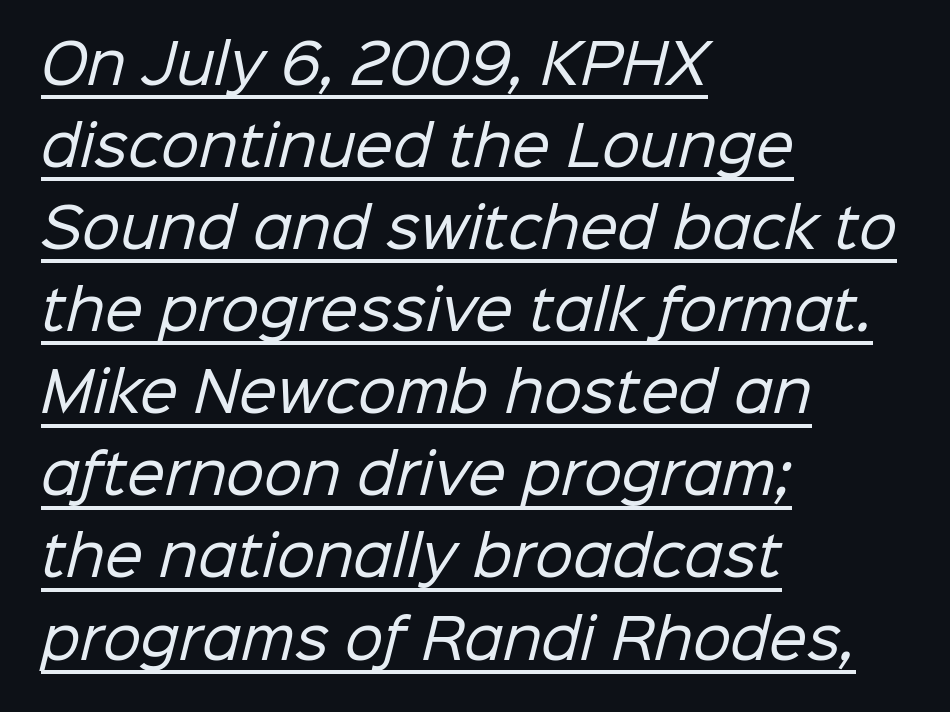
Q: Is the text bold? A: No.
Q: Is the typeface a serif or a sans-serif typeface? A: Sans-serif.
Q: Is the text underlined? A: Yes.
Q: How is the paragraph aligned? A: Left-aligned.
Q: Is the spacing between letters normal or unusually wide? A: Normal.
Q: Is the spacing between lines tight, normal or loose? A: Normal.
Q: Width (condensed, normal, or wide)? A: Normal.
Q: Stroke contrast? A: Low.
Q: x-height? A: Medium.
Q: Monospaced? A: No.
